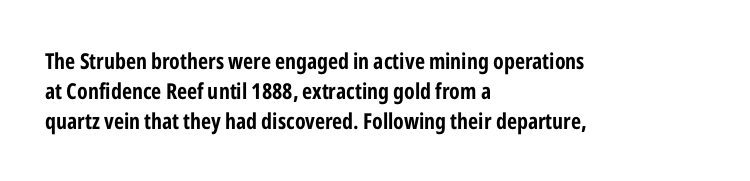
{"italic": "no", "underline": "no", "align": "left", "line_spacing": "normal", "line_spacing_ratio": 1.36, "letter_spacing": "normal", "letter_spacing_em": 0.0, "glyph_px": 22}
